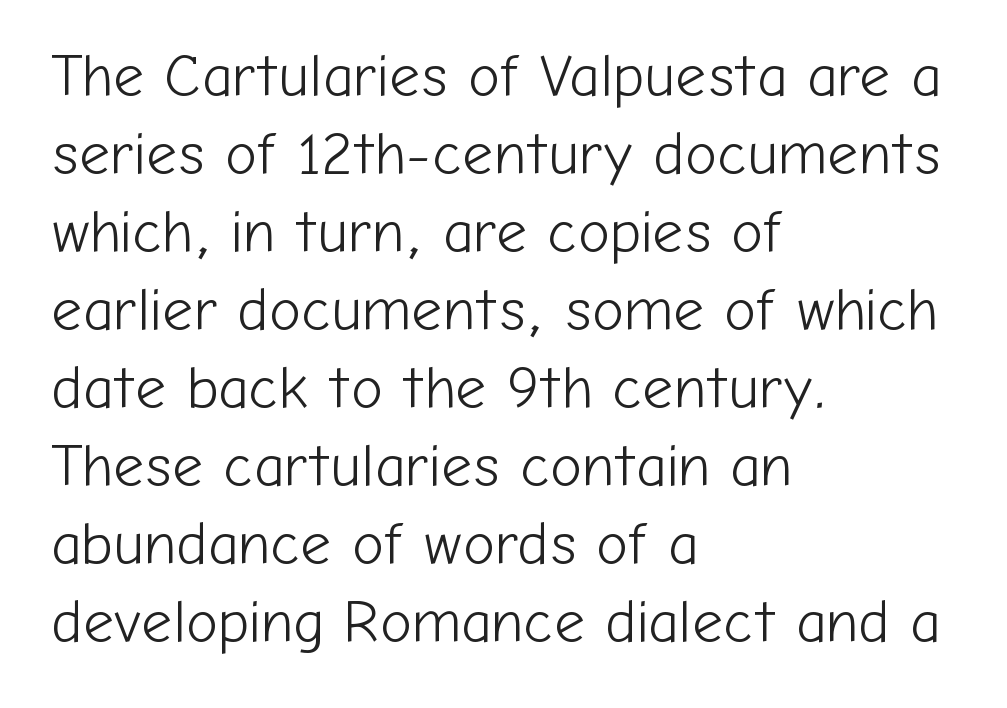
{"serif": "no", "italic": "no", "bold": "no", "weight": "light", "width": "normal", "stroke_contrast": "low", "x_height": "medium", "monospaced": "no", "underline": "no", "align": "left", "line_spacing": "normal", "line_spacing_ratio": 1.3, "letter_spacing": "normal", "letter_spacing_em": 0.0, "glyph_px": 60}
